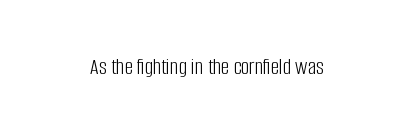
The image shows 23 px text type, upright; set normal letter spacing, not underlined.
